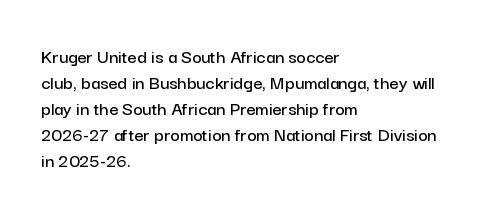
The image shows 20 px text type, upright; set left-aligned, normal line spacing (1.3x), normal letter spacing, not underlined.
